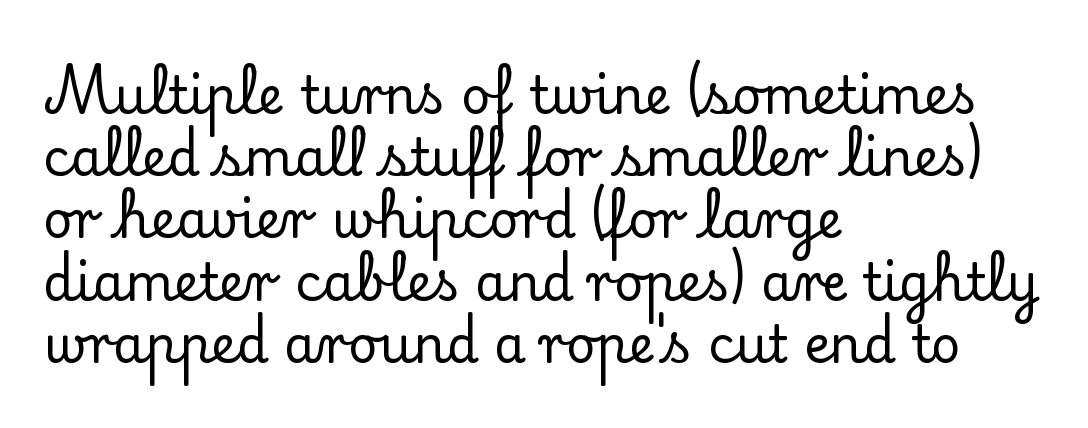
{"serif": "yes", "italic": "no", "width": "normal", "stroke_contrast": "low", "x_height": "small", "monospaced": "no", "underline": "no", "align": "left", "line_spacing_ratio": 1.22, "letter_spacing": "normal", "letter_spacing_em": 0.0, "glyph_px": 51}
